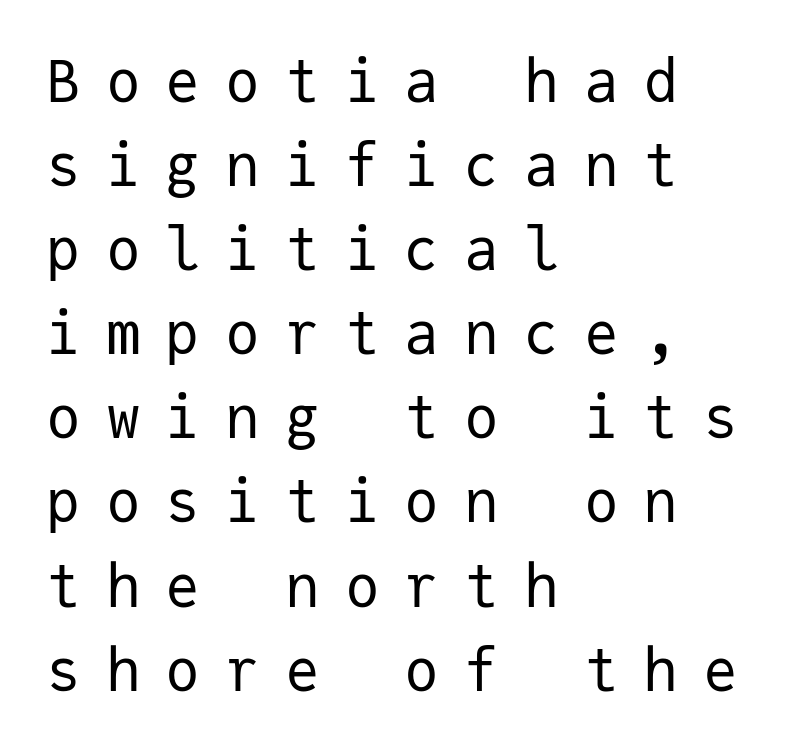
{"serif": "no", "italic": "no", "bold": "no", "weight": "regular", "width": "normal", "stroke_contrast": "low", "x_height": "medium", "monospaced": "yes", "underline": "no", "align": "left", "line_spacing": "normal", "line_spacing_ratio": 1.45, "letter_spacing": "wide", "letter_spacing_em": 0.43, "glyph_px": 58}
